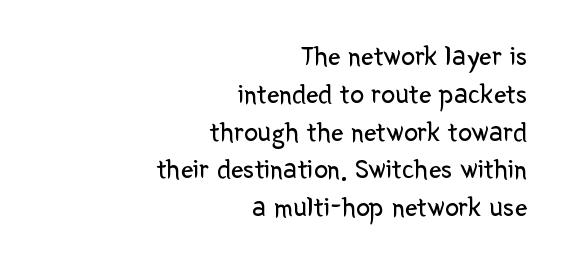
Q: Is the text bold? A: No.
Q: Is the text italic (slanted)? A: No, it is upright.
Q: Is the typeface a serif or a sans-serif typeface? A: Sans-serif.
Q: Is the text underlined? A: No.
Q: How is the paragraph aligned? A: Right-aligned.
Q: Is the spacing between letters normal or unusually wide? A: Normal.
Q: Is the spacing between lines tight, normal or loose? A: Normal.
Q: Width (condensed, normal, or wide)? A: Normal.
Q: Stroke contrast? A: Low.
Q: x-height? A: Medium.
Q: Monospaced? A: No.
